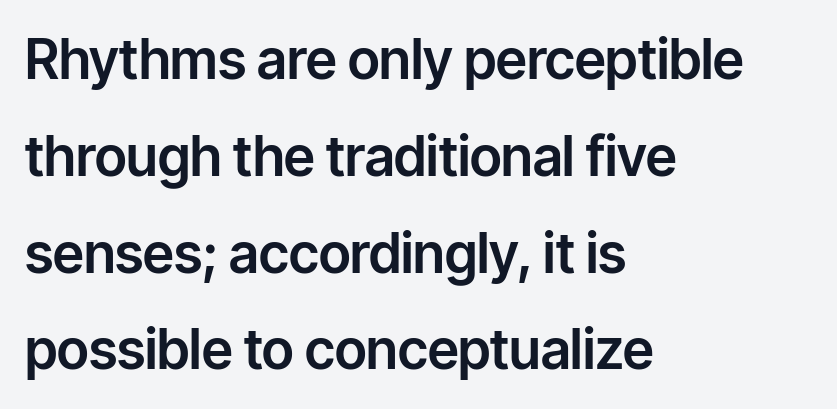
The image shows 55 px sans-serif type, upright; set left-aligned, line spacing 1.76x, normal letter spacing, not underlined; low stroke contrast and a medium x-height.
